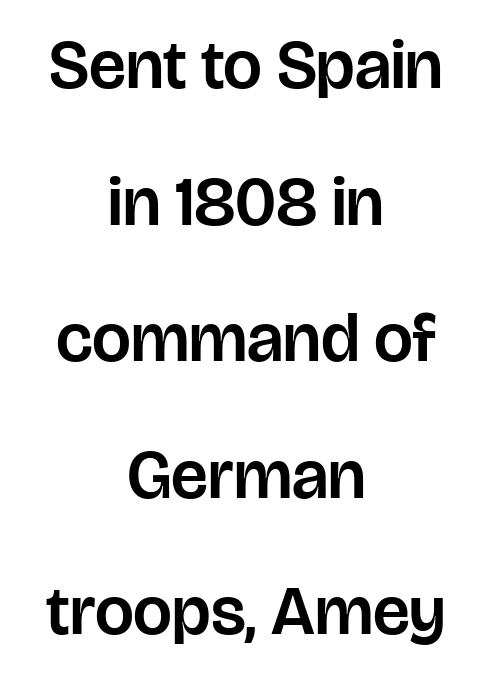
{"serif": "no", "italic": "no", "width": "normal", "stroke_contrast": "low", "x_height": "large", "monospaced": "no", "underline": "no", "align": "center", "line_spacing": "loose", "line_spacing_ratio": 1.98, "letter_spacing": "normal", "letter_spacing_em": 0.0, "glyph_px": 69}
